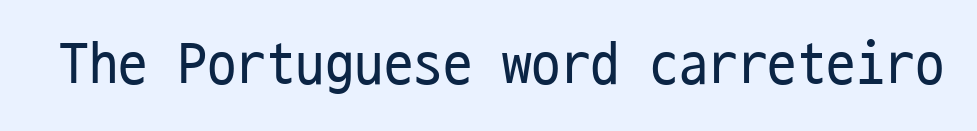
The image shows 59 px regular-weight, condensed sans-serif type, upright, monospaced; set normal letter spacing, not underlined; low stroke contrast and a medium x-height.
